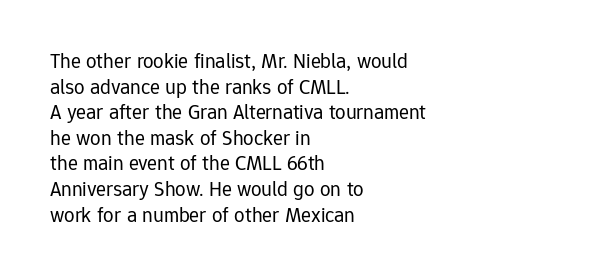
The image shows 21 px text type, upright; set left-aligned, line spacing 1.22x, normal letter spacing, not underlined.
